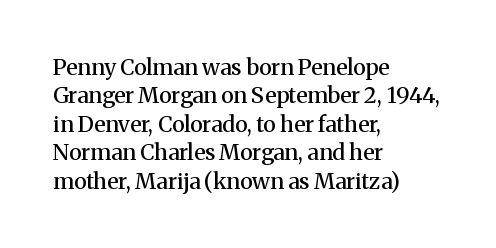
Tall strokes in this sample are plumb rather than angled. Caption: multi-line text, flush left, ragged right. Underline: absent. No extra tracking has been applied to these lines. The passage shown stacks its lines at a standard gap.
